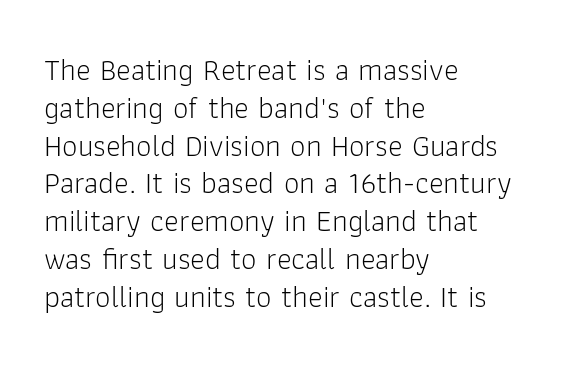
{"serif": "no", "italic": "no", "bold": "no", "weight": "light", "width": "normal", "stroke_contrast": "low", "x_height": "medium", "monospaced": "no", "underline": "no", "align": "left", "line_spacing_ratio": 1.22, "letter_spacing": "normal", "letter_spacing_em": 0.0, "glyph_px": 31}
